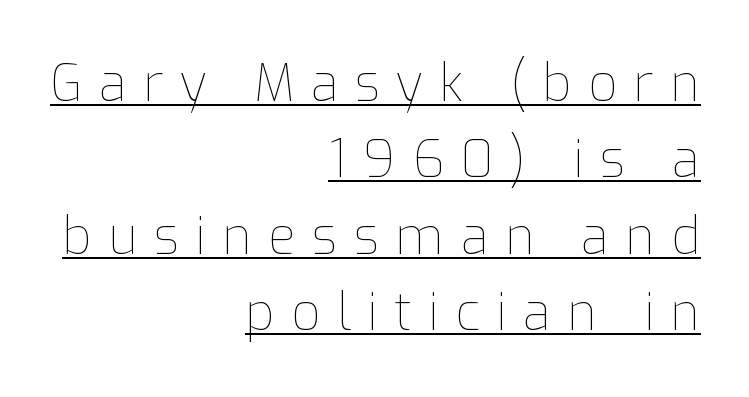
The image shows 51 px thin type, upright; set right-aligned, normal line spacing (1.5x), unusually wide letter spacing (+0.32 em), underlined; low stroke contrast and a medium x-height.
